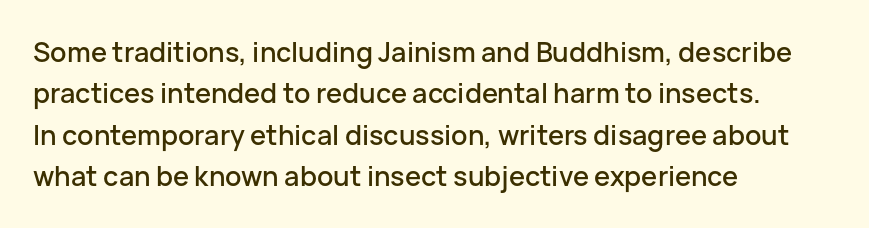
{"italic": "no", "underline": "no", "align": "left", "line_spacing": "normal", "line_spacing_ratio": 1.53, "letter_spacing": "normal", "letter_spacing_em": 0.0, "glyph_px": 27}
